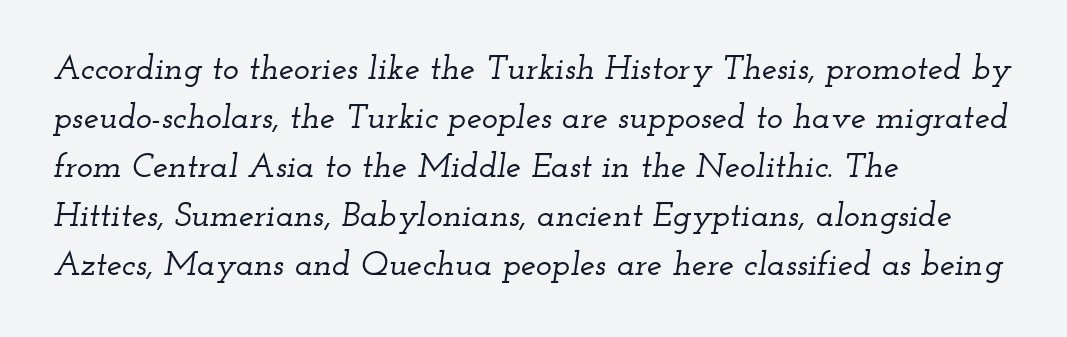
{"serif": "yes", "italic": "yes", "lean": "right", "slant_degrees": 12, "width": "wide", "stroke_contrast": "low", "x_height": "small", "monospaced": "no", "underline": "no", "align": "left", "line_spacing": "normal", "line_spacing_ratio": 1.44, "letter_spacing": "normal", "letter_spacing_em": 0.0, "glyph_px": 34}
